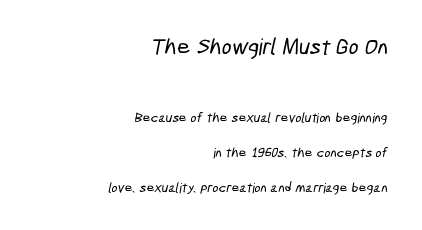
{"underline": "no", "align": "right", "line_spacing": "loose", "line_spacing_ratio": 2.48, "letter_spacing": "normal", "letter_spacing_em": 0.0, "larger_block": "first", "size_ratio": 1.64, "glyph_px": 23}
